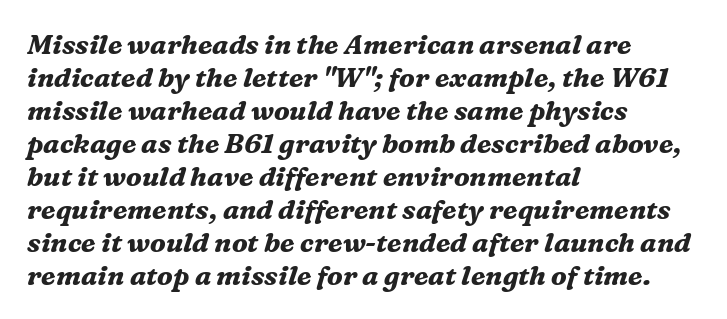
Q: Is the text bold? A: Yes.
Q: Is the text italic (slanted)? A: Yes, it leans right by about 16 degrees.
Q: Is the text underlined? A: No.
Q: How is the paragraph aligned? A: Left-aligned.
Q: Is the spacing between letters normal or unusually wide? A: Normal.
